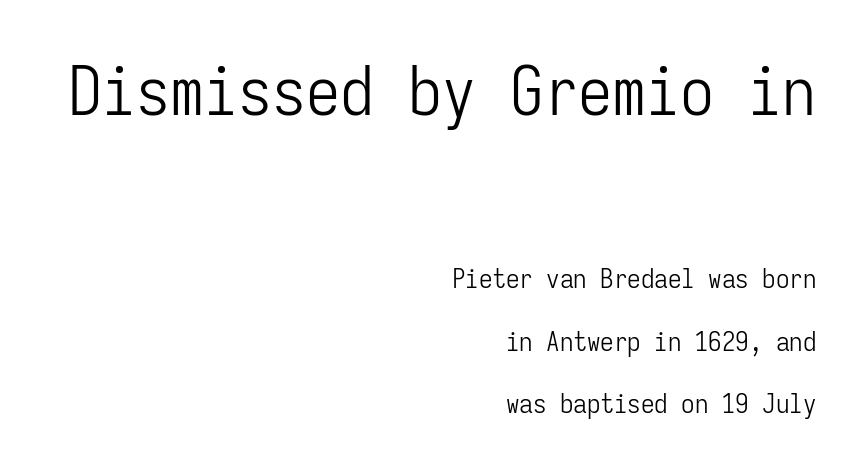
Does the lettering tilt? It doesn't — this is upright. Compared with typical paragraphs, the rows here are farther apart. Stems here are at most as thick as an everyday book face. The specimen omits any rule beneath the text block's lines. Casual observation: everything's shoved over to the right.
